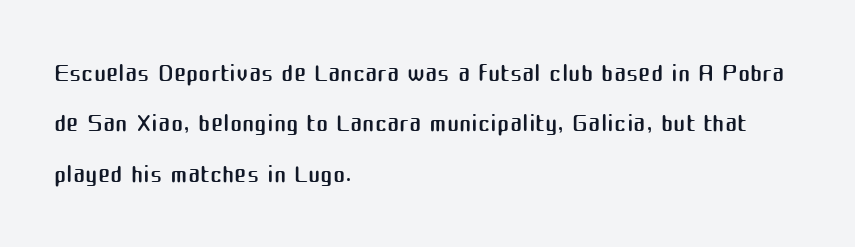
The image shows 37 px regular-weight sans-serif type, upright; set left-aligned, normal line spacing (1.36x), normal letter spacing, not underlined; medium stroke contrast and a medium x-height.
